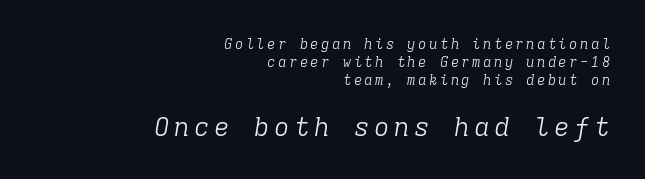
The image shows 26 px text type, italic (leaning right); set right-aligned, normal line spacing (1.29x), not underlined; the second (bottom) block is 1.86x larger.
